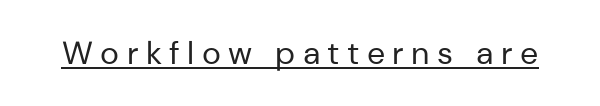
The image shows 32 px regular-weight sans-serif type, upright; set unusually wide letter spacing (+0.23 em), underlined; low stroke contrast and a medium x-height.
